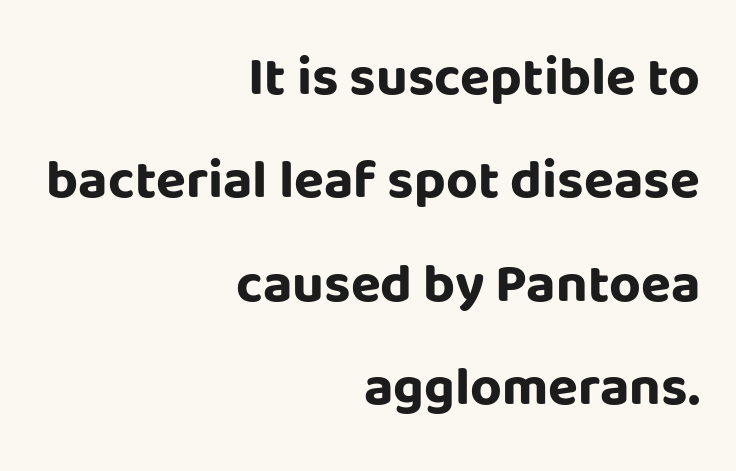
Q: Is the text bold? A: Yes.
Q: Is the text italic (slanted)? A: No, it is upright.
Q: Is the typeface a serif or a sans-serif typeface? A: Sans-serif.
Q: Is the text underlined? A: No.
Q: How is the paragraph aligned? A: Right-aligned.
Q: Is the spacing between letters normal or unusually wide? A: Normal.
Q: Width (condensed, normal, or wide)? A: Normal.
Q: Stroke contrast? A: Low.
Q: x-height? A: Large.
Q: Monospaced? A: No.
